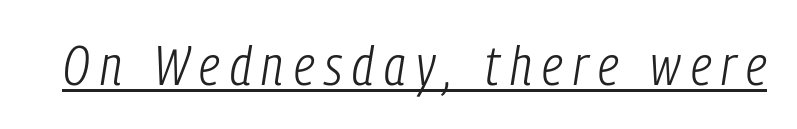
Posture: slanted. Character widths vary here, with narrow letters taking less room than wide ones. In designer terms, the underline attribute is active on this setting. This reads as an unemphasized weight, regular at the heaviest.
